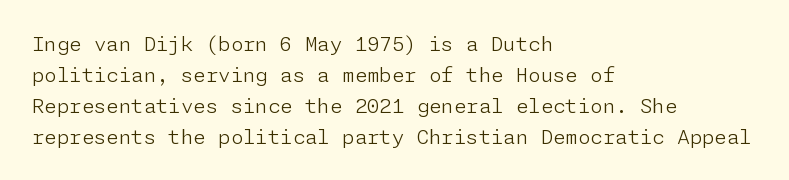
The face looks like a standard text weight, possibly lighter. The type is set solid horizontally, with unmodified tracking. The lettering stays uniformly vertical, giving the passage a roman look. Leading: standard. Casual observation: everything's shoved over to the left.
